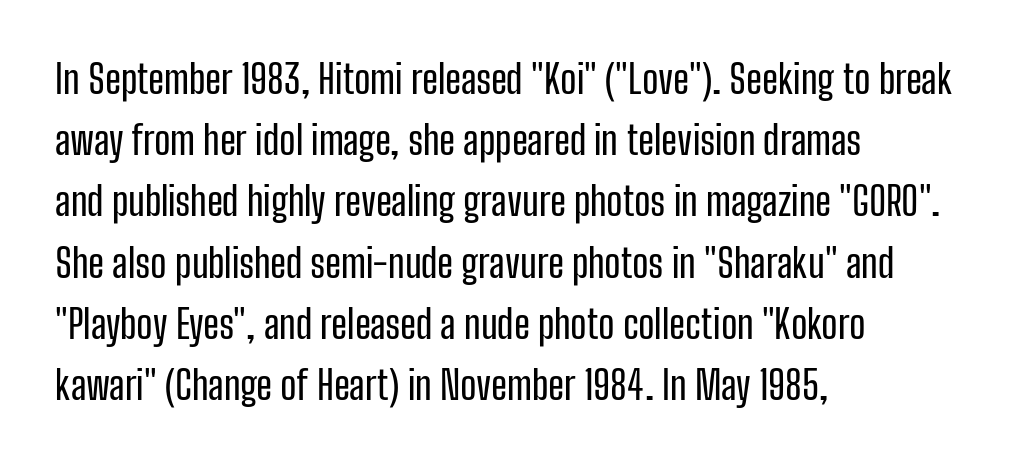
The baseline area is clear. If you drew a ruler down the left edge, every line would touch it. The line texture is even and compact thanks to regular tracking. The font family rendered here belongs to the sans-serif group. Think of a printed novel: that variable character pitch is what you see here. Does the leading feel generous? No, just average.
